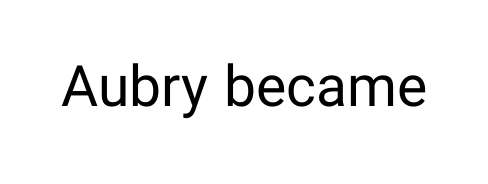
The image shows 57 px regular-weight sans-serif type, upright; set normal letter spacing, not underlined; low stroke contrast and a medium x-height.
